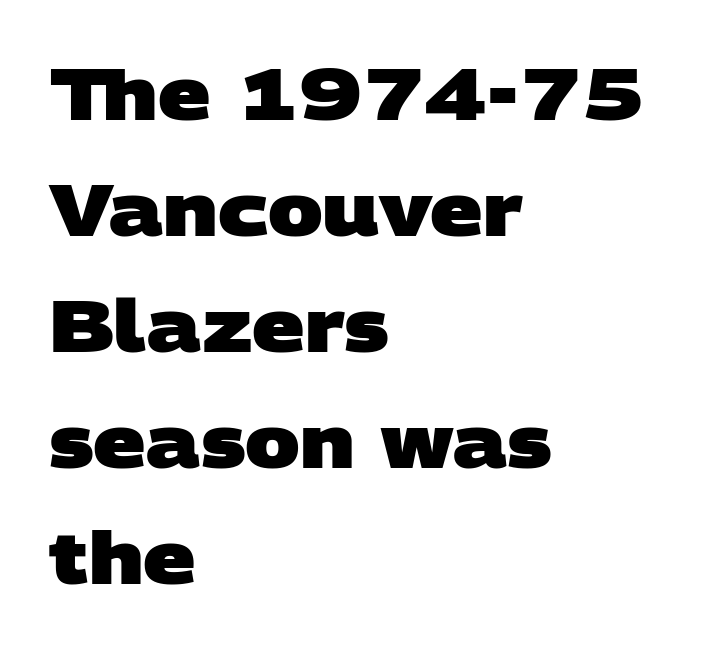
The characters display no serif detailing; their extremities are plain. Words appear dense and cohesive because spacing is normal. Descender tails drop into unmarked territory. This is heavy type, rendered in bold. Spacing verdict: proportional, widths tailored to each character.
